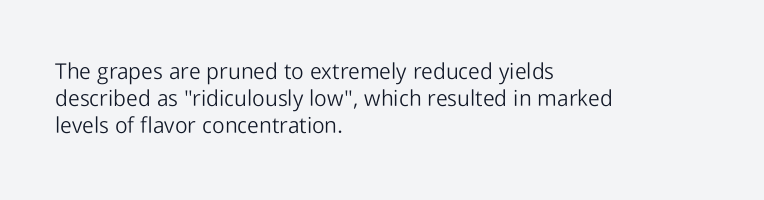
Q: Is the text bold? A: No.
Q: Is the text italic (slanted)? A: No, it is upright.
Q: Is the text underlined? A: No.
Q: How is the paragraph aligned? A: Left-aligned.
Q: Is the spacing between letters normal or unusually wide? A: Normal.
